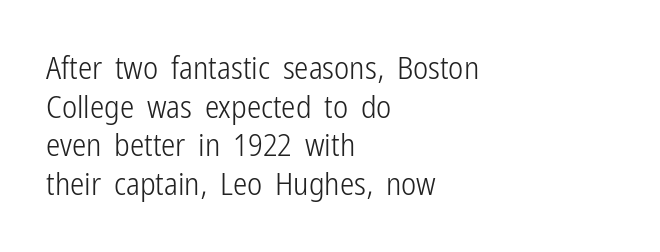
The image shows 32 px light, condensed sans-serif type, upright; set left-aligned, line spacing 1.21x, normal letter spacing, not underlined; low stroke contrast and a medium x-height.
